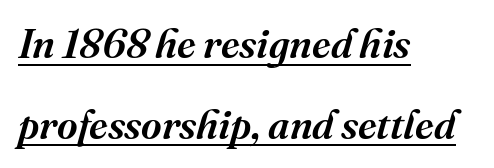
Q: Is the text italic (slanted)? A: Yes, it leans right by about 16 degrees.
Q: Is the typeface a serif or a sans-serif typeface? A: Serif.
Q: Is the text underlined? A: Yes.
Q: How is the paragraph aligned? A: Left-aligned.
Q: Is the spacing between letters normal or unusually wide? A: Normal.
Q: Is the spacing between lines tight, normal or loose? A: Loose.
Q: Width (condensed, normal, or wide)? A: Normal.
Q: Stroke contrast? A: Medium.
Q: x-height? A: Medium.
Q: Monospaced? A: No.
